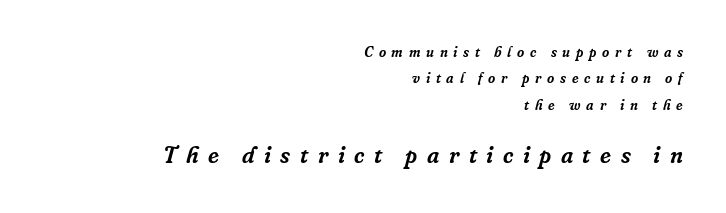
Q: Is the text italic (slanted)? A: Yes, it leans right by about 16 degrees.
Q: Is the text underlined? A: No.
Q: How is the paragraph aligned? A: Right-aligned.
Q: Is the spacing between letters normal or unusually wide? A: Unusually wide.
Q: Which block of text is set in a larger size, the first (top) or the second (bottom)? A: The second (bottom) one.
